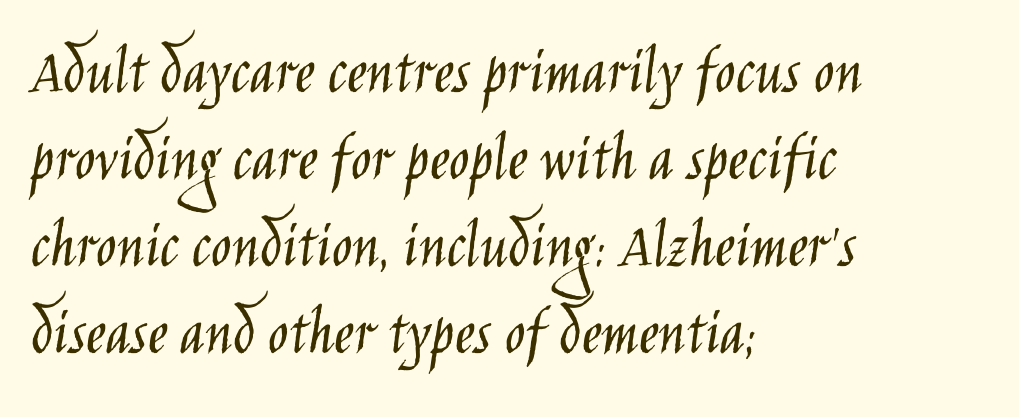
{"serif": "no", "bold": "no", "weight": "light", "width": "condensed", "stroke_contrast": "low", "x_height": "large", "monospaced": "no", "underline": "no", "align": "left", "line_spacing": "normal", "line_spacing_ratio": 1.28, "letter_spacing": "normal", "letter_spacing_em": 0.0, "glyph_px": 68}
